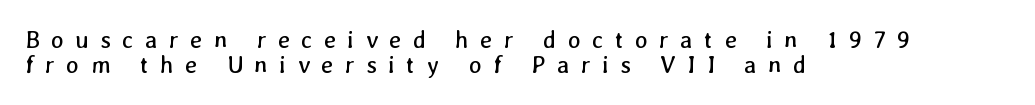
A student would call this left alignment; a typographer would say flush left, rag right. Bare-footed words on every line. Notice how descenders almost collide with the ascenders below — that's tight leading. The font sits on the lighter half of the weight spectrum, regular included.
